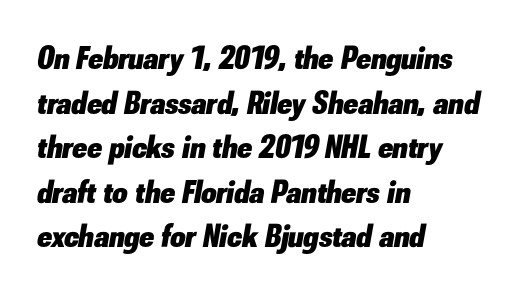
{"italic": "yes", "lean": "right", "slant_degrees": 10, "bold": "yes", "weight": "heavy", "width": "normal", "stroke_contrast": "low", "x_height": "small", "monospaced": "no", "underline": "no", "align": "left", "line_spacing": "normal", "line_spacing_ratio": 1.35, "letter_spacing": "normal", "letter_spacing_em": 0.0, "glyph_px": 33}
